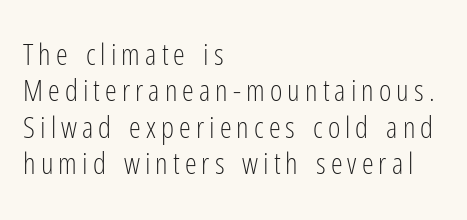
The image shows 30 px light, condensed sans-serif type, upright; set left-aligned, line spacing 1.21x, not underlined; low stroke contrast and a medium x-height.
